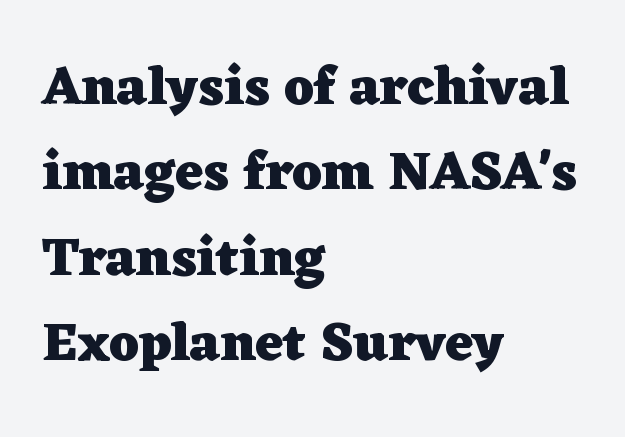
Q: Is the text bold? A: Yes.
Q: Is the text italic (slanted)? A: No, it is upright.
Q: Is the typeface a serif or a sans-serif typeface? A: Serif.
Q: Is the text underlined? A: No.
Q: How is the paragraph aligned? A: Left-aligned.
Q: Is the spacing between letters normal or unusually wide? A: Normal.
Q: Is the spacing between lines tight, normal or loose? A: Normal.
Q: Width (condensed, normal, or wide)? A: Wide.
Q: Stroke contrast? A: Low.
Q: x-height? A: Medium.
Q: Monospaced? A: No.
